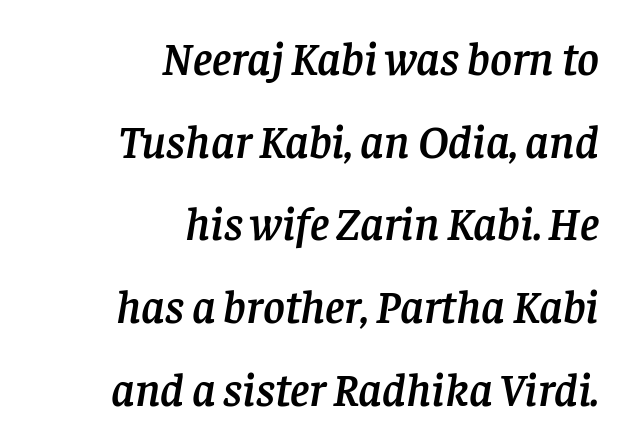
{"serif": "yes", "italic": "yes", "lean": "right", "slant_degrees": 8, "width": "normal", "stroke_contrast": "low", "x_height": "large", "monospaced": "no", "underline": "no", "align": "right", "line_spacing_ratio": 1.76, "letter_spacing": "normal", "letter_spacing_em": 0.0, "glyph_px": 47}
